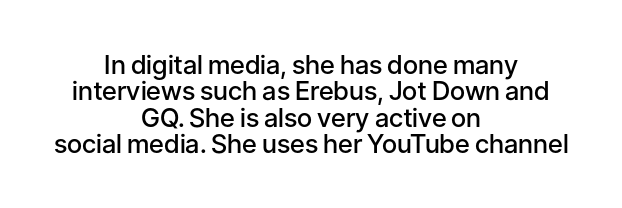
Q: Is the text bold? A: Semi-bold.
Q: Is the text italic (slanted)? A: No, it is upright.
Q: Is the text underlined? A: No.
Q: How is the paragraph aligned? A: Centered.
Q: Is the spacing between letters normal or unusually wide? A: Normal.
Q: Is the spacing between lines tight, normal or loose? A: Tight.
